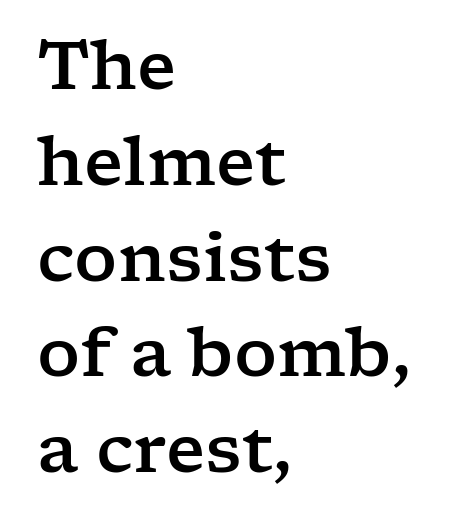
{"serif": "yes", "italic": "no", "width": "wide", "stroke_contrast": "low", "x_height": "medium", "monospaced": "no", "underline": "no", "align": "left", "line_spacing": "normal", "line_spacing_ratio": 1.43, "letter_spacing": "normal", "letter_spacing_em": 0.0, "glyph_px": 67}
